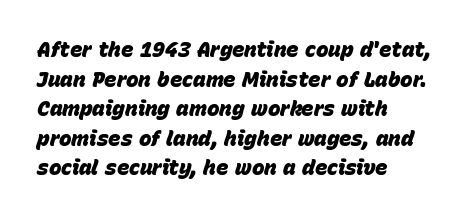
The image shows 21 px bold type, italic (leaning right); set left-aligned, normal line spacing (1.41x), normal letter spacing, not underlined.
